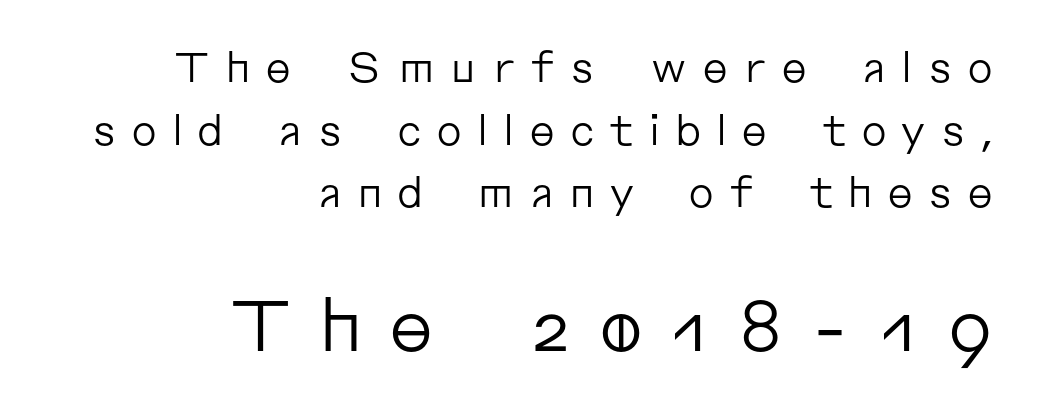
The image shows 72 px regular-weight sans-serif type, upright; set right-aligned, normal line spacing (1.53x), unusually wide letter spacing (+0.33 em), not underlined; the second (bottom) block is 1.76x larger; low stroke contrast and a medium x-height.
